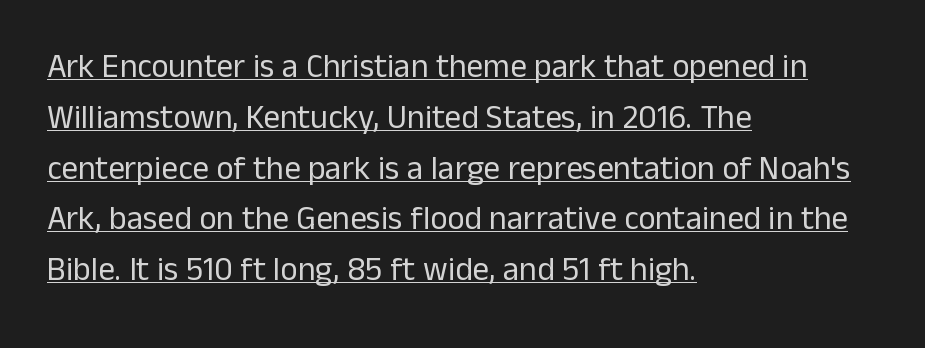
Q: Is the text bold? A: No.
Q: Is the text italic (slanted)? A: No, it is upright.
Q: Is the typeface a serif or a sans-serif typeface? A: Sans-serif.
Q: Is the text underlined? A: Yes.
Q: How is the paragraph aligned? A: Left-aligned.
Q: Is the spacing between letters normal or unusually wide? A: Normal.
Q: Is the spacing between lines tight, normal or loose? A: Normal.
Q: Width (condensed, normal, or wide)? A: Normal.
Q: Stroke contrast? A: Low.
Q: x-height? A: Medium.
Q: Monospaced? A: No.
